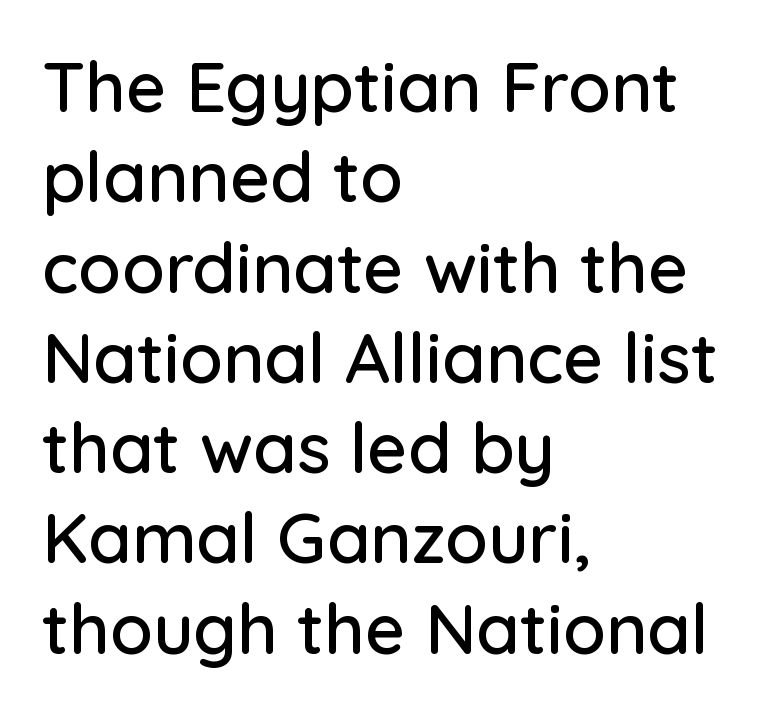
Baseline-to-baseline distance is the conventional proportion of letter height. The rendering uses natural spacing where letterforms have individual widths. No feet cap the strokes, marking this as sans-serif type. The passage shown has conventional tracking throughout.
